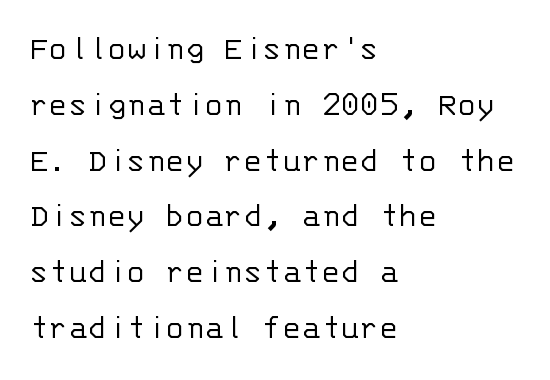
Look at the tracking — it's just the regular setting, nothing added. The gap between lines stays unmarked. The passage shown is typeset with a sans-serif family. The typesetting does not lean heavy: it is not bold. Is this a fixed-width face? Yes — each glyph sits in an identical cell. Which margin do the lines hug? The left one — the right edge is uneven.
